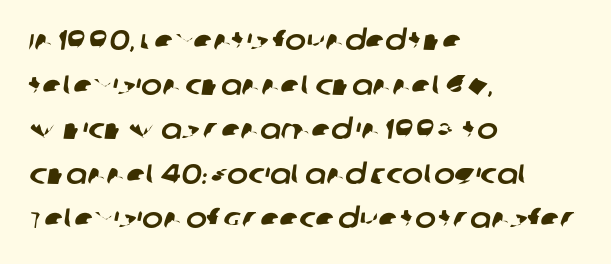
The image shows 28 px sans-serif type; set left-aligned, normal line spacing (1.59x), normal letter spacing, not underlined; low stroke contrast and a large x-height.
